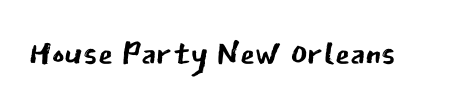
Observe the absence of serifs on each vertical stroke in this sample. The passage shown has conventional tracking throughout. Every character sits straight up, as roman type does. No letter is thick-stroked: the sample isn't bold. Think of a printed novel: that variable character pitch is what you see here. The area under the type is left untouched.
